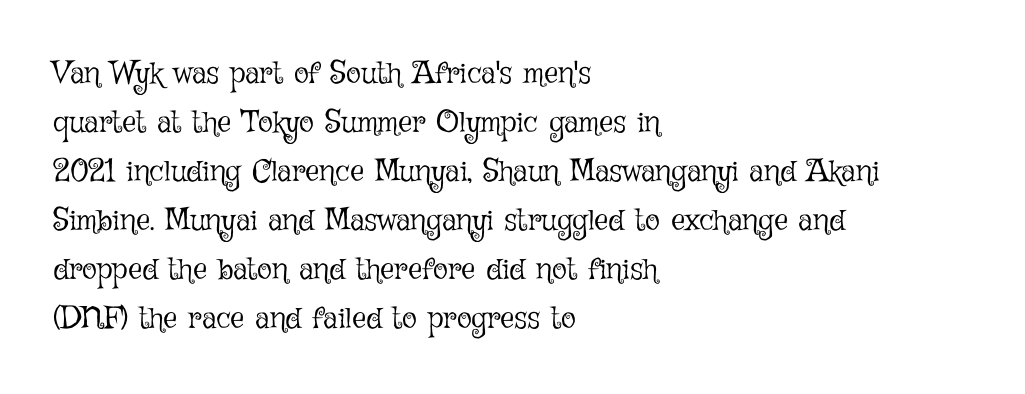
{"italic": "no", "bold": "no", "weight": "light", "width": "normal", "stroke_contrast": "low", "x_height": "medium", "monospaced": "no", "underline": "no", "align": "left", "line_spacing": "normal", "line_spacing_ratio": 1.58, "letter_spacing": "normal", "letter_spacing_em": 0.0, "glyph_px": 31}
